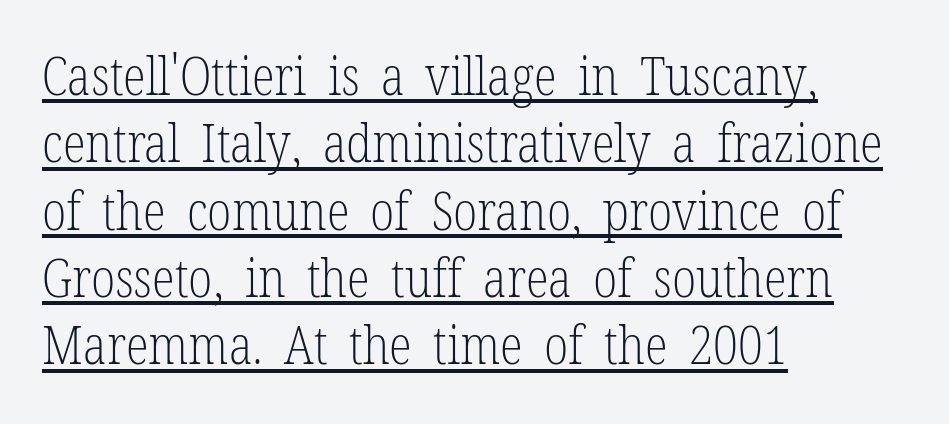
The image shows 53 px light, condensed serif type, upright; set left-aligned, normal line spacing (1.27x), normal letter spacing, underlined; low stroke contrast and a medium x-height.
